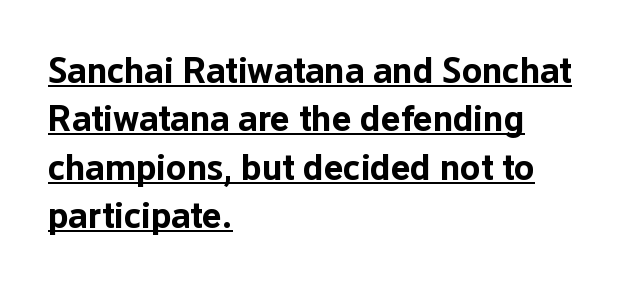
Q: Is the text bold? A: Yes.
Q: Is the text italic (slanted)? A: No, it is upright.
Q: Is the typeface a serif or a sans-serif typeface? A: Sans-serif.
Q: Is the text underlined? A: Yes.
Q: How is the paragraph aligned? A: Left-aligned.
Q: Is the spacing between letters normal or unusually wide? A: Normal.
Q: Is the spacing between lines tight, normal or loose? A: Normal.
Q: Width (condensed, normal, or wide)? A: Normal.
Q: Stroke contrast? A: Low.
Q: x-height? A: Medium.
Q: Monospaced? A: No.
